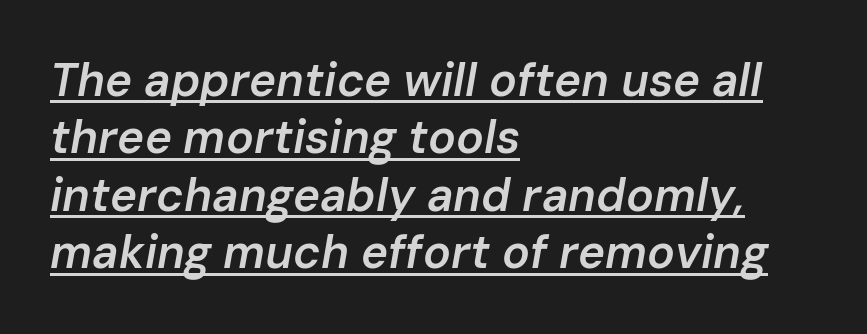
{"italic": "yes", "lean": "right", "slant_degrees": 10, "bold": "semi", "weight": "semibold", "width": "normal", "stroke_contrast": "low", "x_height": "medium", "monospaced": "no", "underline": "yes", "align": "left", "line_spacing": "normal", "line_spacing_ratio": 1.25, "letter_spacing": "normal", "letter_spacing_em": 0.0, "glyph_px": 46}
